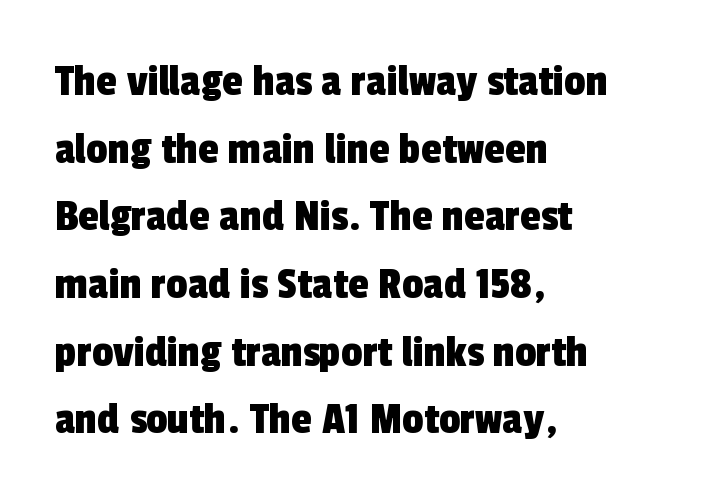
Q: Is the typeface a serif or a sans-serif typeface? A: Sans-serif.
Q: Is the text underlined? A: No.
Q: How is the paragraph aligned? A: Left-aligned.
Q: Is the spacing between letters normal or unusually wide? A: Normal.
Q: Is the spacing between lines tight, normal or loose? A: Normal.
Q: Width (condensed, normal, or wide)? A: Condensed.
Q: x-height? A: Medium.
Q: Monospaced? A: No.
